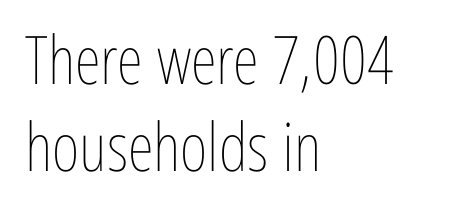
{"italic": "no", "bold": "no", "weight": "thin", "width": "condensed", "stroke_contrast": "low", "x_height": "medium", "monospaced": "no", "underline": "no", "align": "left", "line_spacing": "normal", "line_spacing_ratio": 1.3, "letter_spacing": "normal", "letter_spacing_em": 0.0, "glyph_px": 67}
